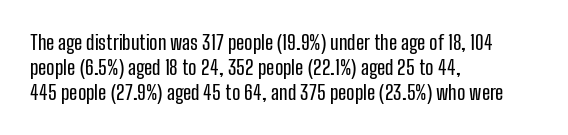
Q: Is the text italic (slanted)? A: No, it is upright.
Q: Is the text underlined? A: No.
Q: How is the paragraph aligned? A: Left-aligned.
Q: Is the spacing between letters normal or unusually wide? A: Normal.
Q: Is the spacing between lines tight, normal or loose? A: Normal.
